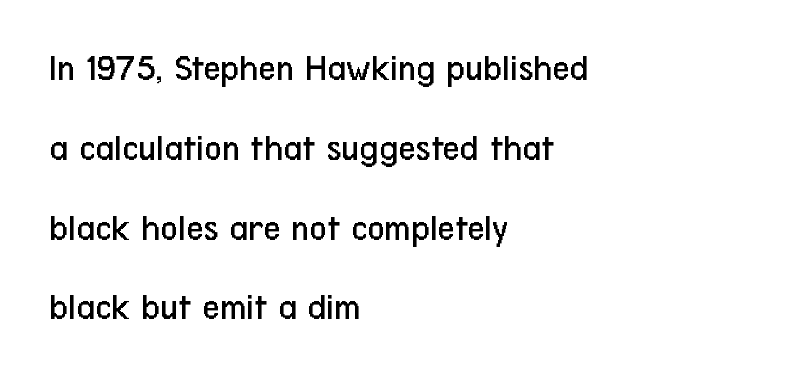
The image shows 38 px regular-weight, condensed sans-serif type, upright; set left-aligned, loose line spacing (2.1x), normal letter spacing, not underlined; low stroke contrast and a medium x-height.
